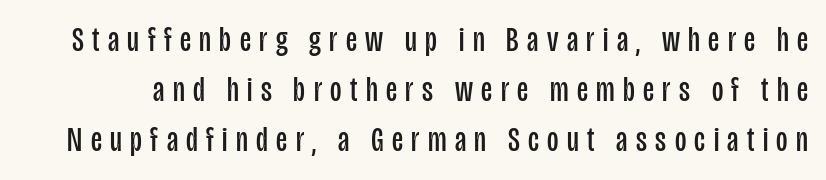
Q: Is the text bold? A: No.
Q: Is the text italic (slanted)? A: No, it is upright.
Q: Is the typeface a serif or a sans-serif typeface? A: Sans-serif.
Q: Is the text underlined? A: No.
Q: Is the spacing between letters normal or unusually wide? A: Unusually wide.
Q: Is the spacing between lines tight, normal or loose? A: Normal.
Q: Width (condensed, normal, or wide)? A: Condensed.
Q: Stroke contrast? A: Low.
Q: x-height? A: Large.
Q: Monospaced? A: No.
